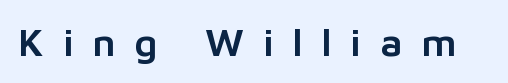
Type without underlining. You could not count columns in this text — the font is proportionally spaced. Does the type have serifs? No, each stem ends abruptly. Every stem runs plumb, perpendicular to the baseline. You could only call the tracking loose — the letters float apart.
